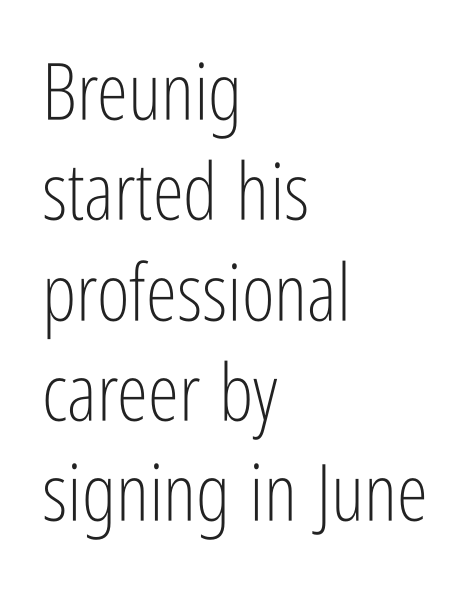
The image shows 79 px light, condensed sans-serif type, upright; set left-aligned, normal line spacing (1.27x), normal letter spacing, not underlined; low stroke contrast and a medium x-height.
